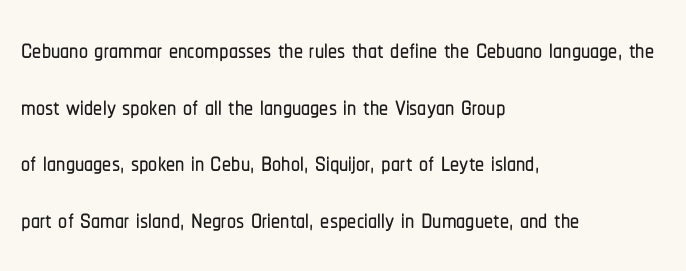
The image shows 36 px condensed sans-serif type, upright; set left-aligned, normal line spacing (1.57x), normal letter spacing, not underlined; low stroke contrast and a medium x-height.
